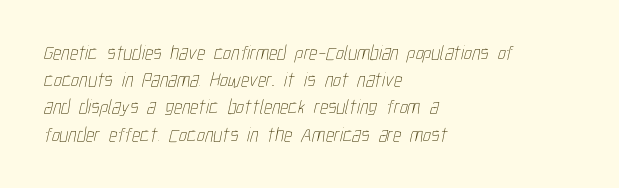
The image shows 20 px text type; set left-aligned, normal line spacing (1.36x), normal letter spacing, not underlined.
